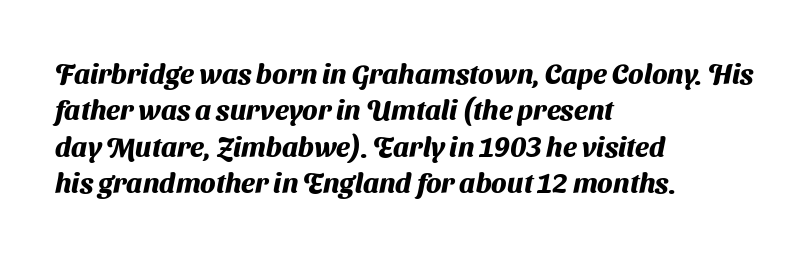
{"serif": "no", "bold": "yes", "weight": "heavy", "width": "normal", "stroke_contrast": "medium", "x_height": "medium", "monospaced": "no", "underline": "no", "align": "left", "line_spacing": "normal", "line_spacing_ratio": 1.3, "letter_spacing": "normal", "letter_spacing_em": 0.0, "glyph_px": 28}
